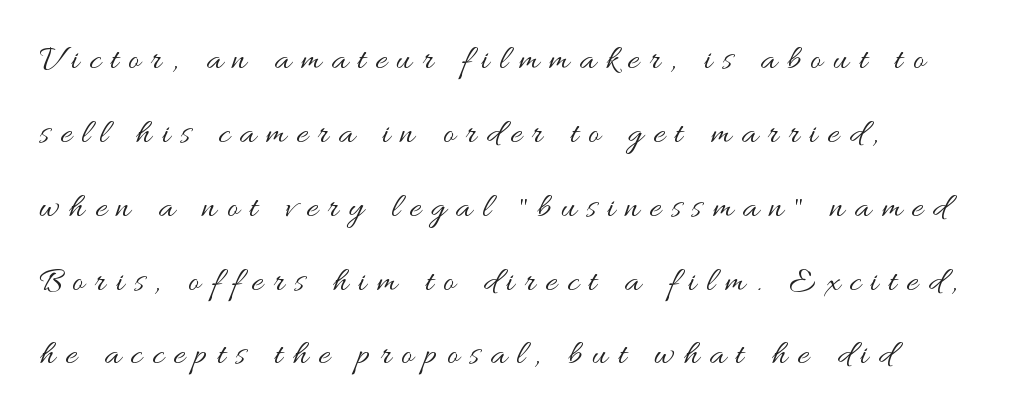
Q: Is the text bold? A: No.
Q: Is the text italic (slanted)? A: Yes.
Q: Is the text underlined? A: No.
Q: How is the paragraph aligned? A: Left-aligned.
Q: Is the spacing between letters normal or unusually wide? A: Unusually wide.
Q: Is the spacing between lines tight, normal or loose? A: Loose.
Q: Width (condensed, normal, or wide)? A: Wide.
Q: Stroke contrast? A: Medium.
Q: x-height? A: Small.
Q: Monospaced? A: No.
